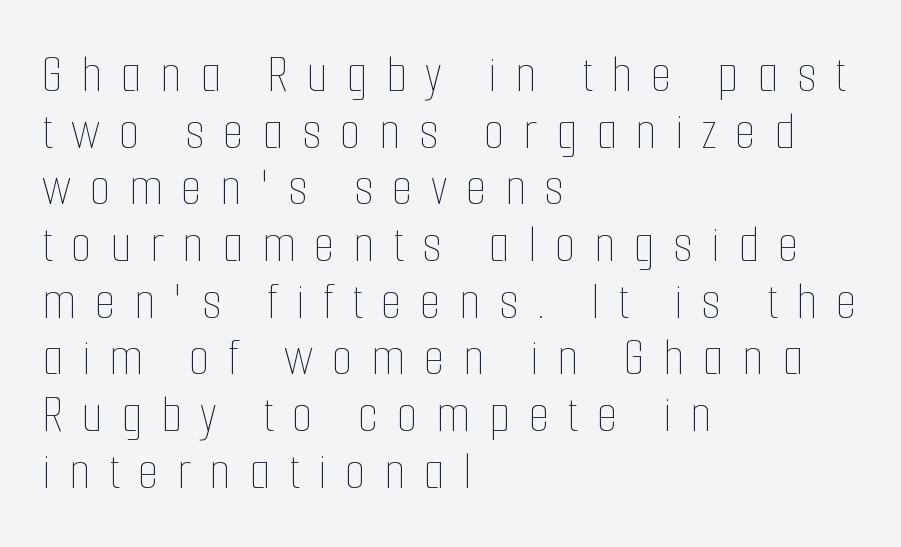
The image shows 54 px thin, condensed type, upright; set left-aligned, tight line spacing (1.05x), unusually wide letter spacing (+0.34 em), not underlined; low stroke contrast and a medium x-height.
